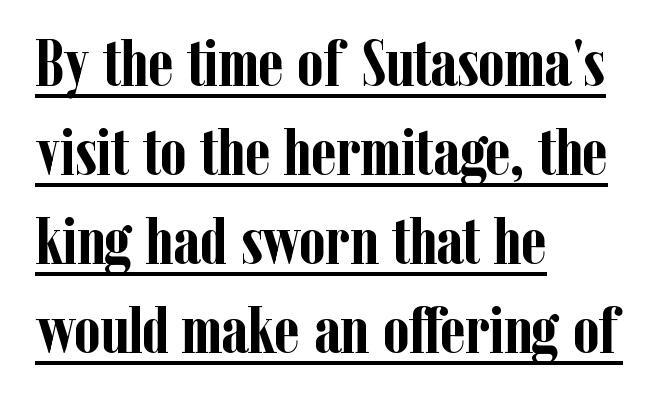
Normally led — the rows are evenly, conventionally spaced. Quick note: underline on. This sample is left-justified, so line endings fall wherever the words run out. Honestly, the letter spacing is just normal — you wouldn't notice it.
